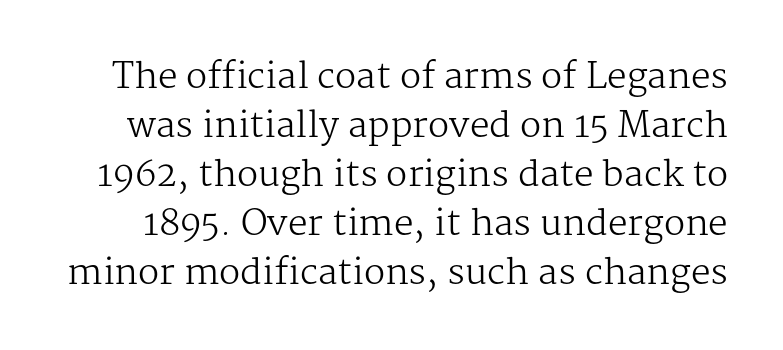
The image shows 35 px regular-weight serif type, upright; set normal line spacing (1.4x), normal letter spacing, not underlined; medium stroke contrast and a medium x-height.
